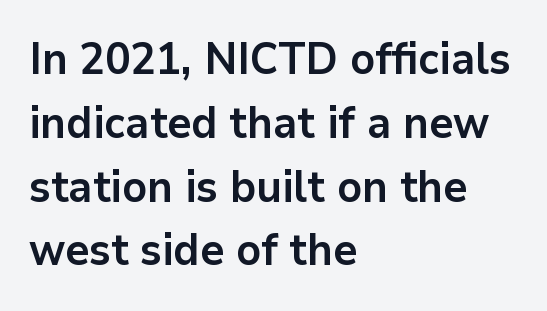
The rows are spaced the way most documents space them. The compositor pushed each line to the left boundary. Note: no serifs on the glyphs. The area under the type is left untouched. These lines are rendered in a variable-pitch font. Upright lettering throughout.
